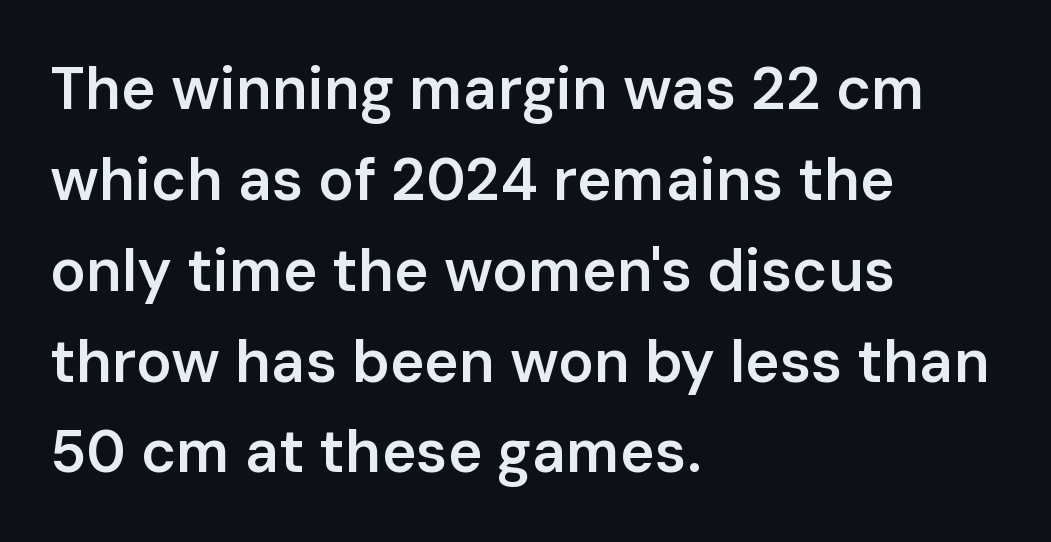
{"serif": "no", "italic": "no", "bold": "semi", "weight": "semibold", "width": "normal", "stroke_contrast": "low", "x_height": "medium", "monospaced": "no", "underline": "no", "align": "left", "line_spacing": "normal", "line_spacing_ratio": 1.54, "letter_spacing": "normal", "letter_spacing_em": 0.0, "glyph_px": 59}
